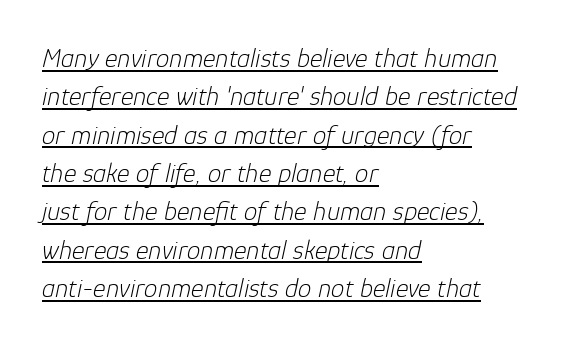
The image shows 27 px text type, italic (leaning right); set left-aligned, normal line spacing (1.42x), normal letter spacing, underlined.
